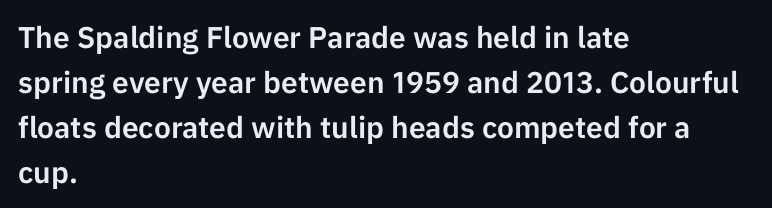
Q: Is the text italic (slanted)? A: No, it is upright.
Q: Is the typeface a serif or a sans-serif typeface? A: Sans-serif.
Q: Is the text underlined? A: No.
Q: How is the paragraph aligned? A: Left-aligned.
Q: Is the spacing between letters normal or unusually wide? A: Normal.
Q: Is the spacing between lines tight, normal or loose? A: Normal.
Q: Width (condensed, normal, or wide)? A: Normal.
Q: Stroke contrast? A: Low.
Q: x-height? A: Medium.
Q: Monospaced? A: No.
